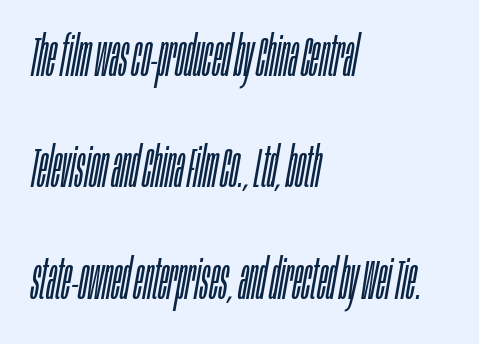
Q: Is the text bold? A: No.
Q: Is the text italic (slanted)? A: Yes, it leans right by about 10 degrees.
Q: Is the text underlined? A: No.
Q: How is the paragraph aligned? A: Left-aligned.
Q: Is the spacing between letters normal or unusually wide? A: Normal.
Q: Is the spacing between lines tight, normal or loose? A: Loose.
Q: Width (condensed, normal, or wide)? A: Condensed.
Q: Stroke contrast? A: Low.
Q: x-height? A: Large.
Q: Monospaced? A: No.
